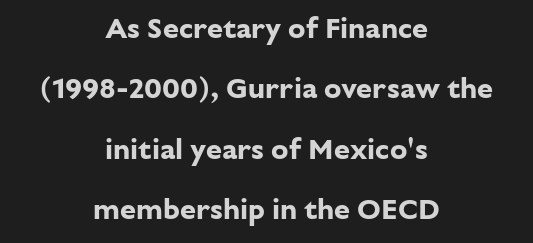
{"serif": "no", "italic": "no", "bold": "yes", "weight": "bold", "width": "normal", "stroke_contrast": "low", "x_height": "medium", "monospaced": "no", "underline": "no", "align": "center", "line_spacing": "loose", "line_spacing_ratio": 2.08, "letter_spacing": "normal", "letter_spacing_em": 0.0, "glyph_px": 29}
